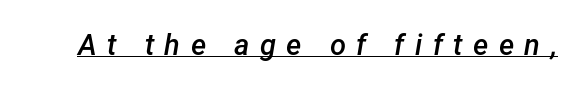
{"italic": "yes", "lean": "right", "slant_degrees": 12, "bold": "semi", "weight": "semibold", "width": "normal", "stroke_contrast": "low", "x_height": "medium", "monospaced": "no", "underline": "yes", "letter_spacing": "wide", "letter_spacing_em": 0.36, "glyph_px": 29}
